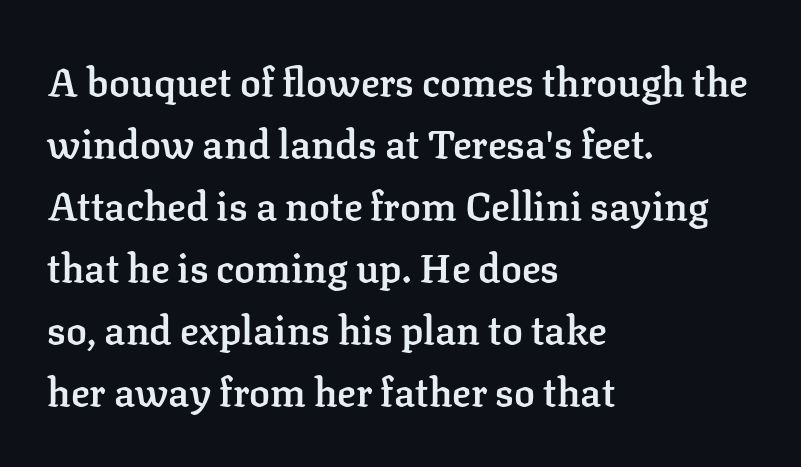
{"serif": "yes", "italic": "no", "bold": "semi", "weight": "semibold", "width": "normal", "stroke_contrast": "low", "x_height": "medium", "monospaced": "no", "underline": "no", "align": "left", "line_spacing": "normal", "line_spacing_ratio": 1.59, "letter_spacing": "normal", "letter_spacing_em": 0.0, "glyph_px": 39}
